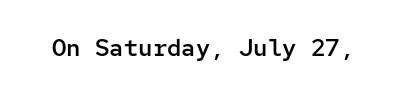
Q: Is the text bold? A: Semi-bold.
Q: Is the text italic (slanted)? A: No, it is upright.
Q: Is the text underlined? A: No.
Q: Is the spacing between letters normal or unusually wide? A: Normal.
